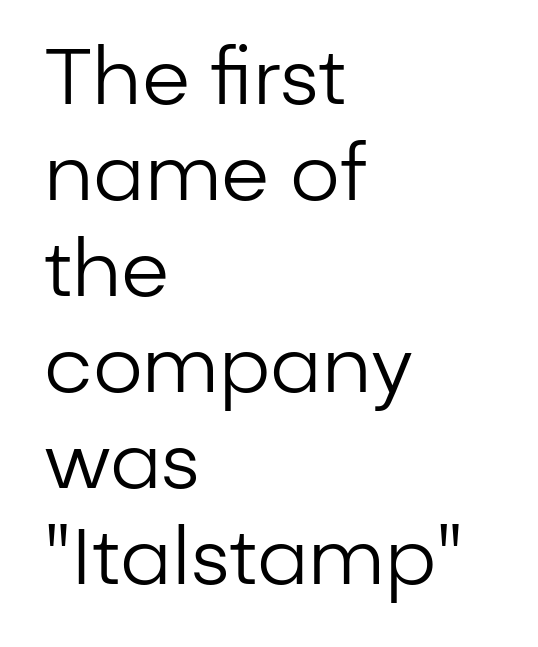
The image shows 78 px regular-weight sans-serif type, upright; set left-aligned, line spacing 1.23x, normal letter spacing, not underlined; low stroke contrast and a medium x-height.
